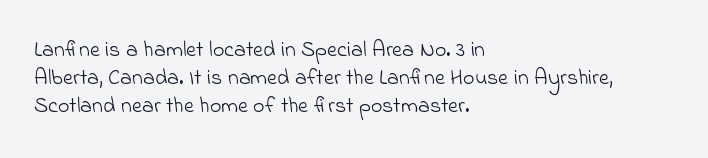
{"bold": "no", "underline": "no", "align": "left", "line_spacing": "normal", "line_spacing_ratio": 1.28, "letter_spacing": "normal", "letter_spacing_em": 0.0, "glyph_px": 22}
